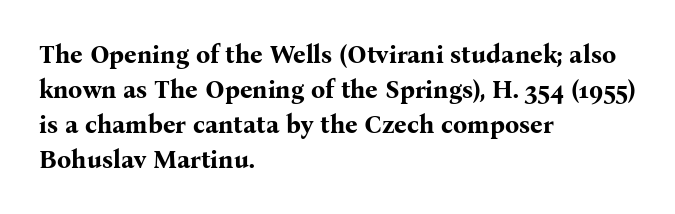
The image shows 25 px bold type, upright; set left-aligned, normal line spacing (1.4x), normal letter spacing, not underlined.
